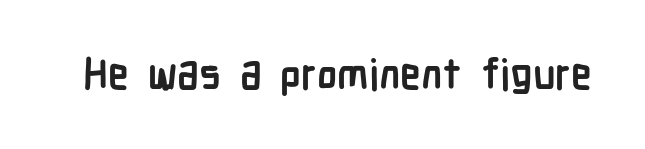
{"serif": "no", "italic": "no", "bold": "yes", "weight": "semibold", "width": "condensed", "stroke_contrast": "low", "x_height": "medium", "monospaced": "no", "underline": "no", "letter_spacing": "normal", "letter_spacing_em": 0.0, "glyph_px": 42}
